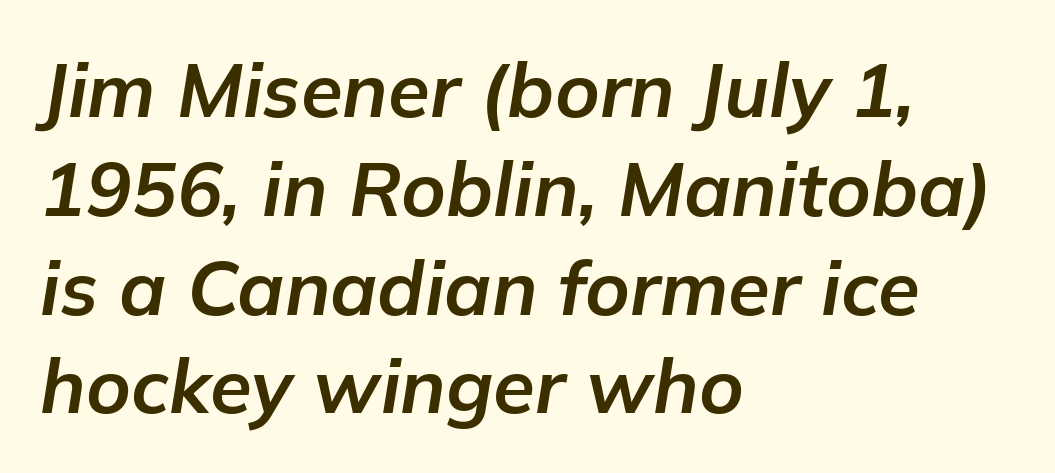
The paragraph shown leans on its left margin. Characters follow at the spacing the type designer built in. In terms of leading, this rendering sits right in the middle. The passage shown is typed in a proportional face where columns would drift. Typographic density is high because the face is bold.
